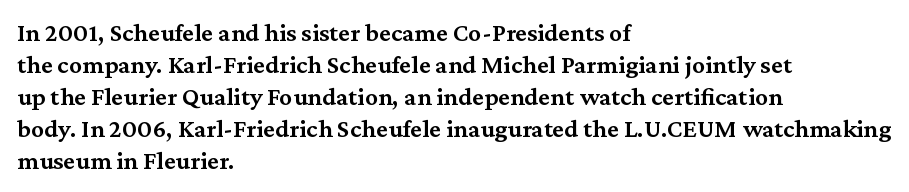
The image shows 26 px text type, upright; set left-aligned, line spacing 1.23x, normal letter spacing, not underlined.
